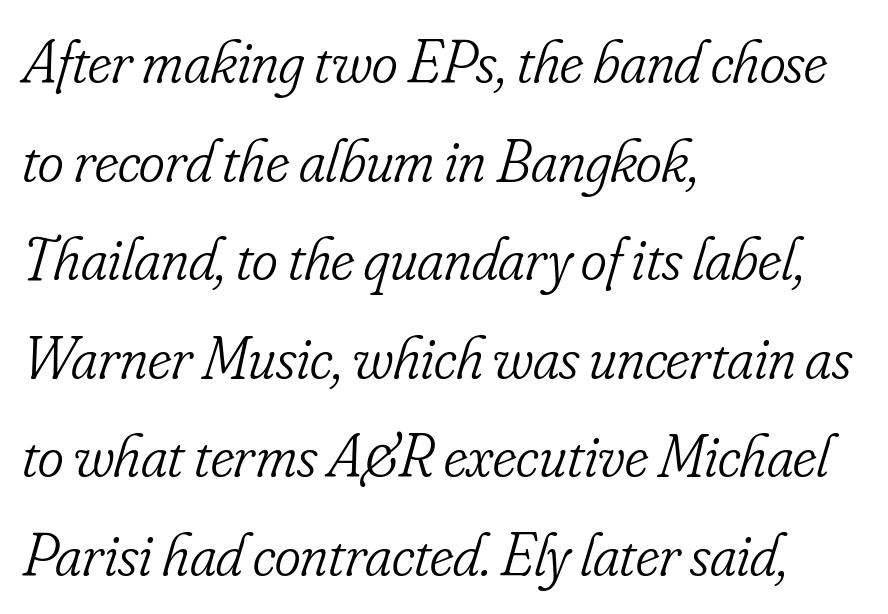
The image shows 62 px light, condensed serif type, italic (leaning right); set left-aligned, normal line spacing (1.59x), normal letter spacing, not underlined; low stroke contrast and a small x-height.
